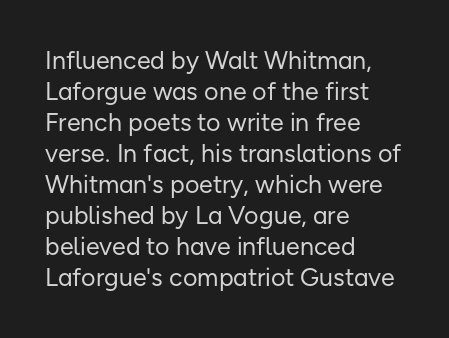
A light-to-regular cut is what we see here. Clear beneath every line of the passage. Vertical strokes here are truly vertical. The passage shown has conventional tracking throughout. Leftover space on each line is placed entirely after the last word.
